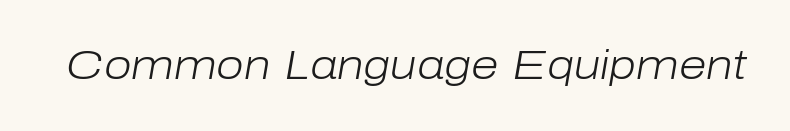
The image shows 40 px light type, italic (leaning right); set normal letter spacing, not underlined; low stroke contrast and a medium x-height.
